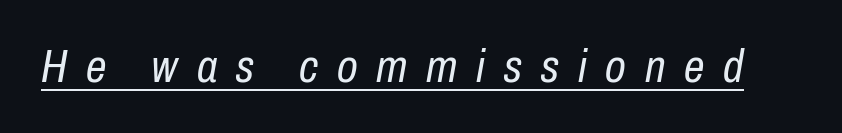
Q: Is the text bold? A: No.
Q: Is the text italic (slanted)? A: Yes, it leans right by about 10 degrees.
Q: Is the text underlined? A: Yes.
Q: Is the spacing between letters normal or unusually wide? A: Unusually wide.
Q: Width (condensed, normal, or wide)? A: Condensed.
Q: Stroke contrast? A: Low.
Q: x-height? A: Medium.
Q: Monospaced? A: No.
